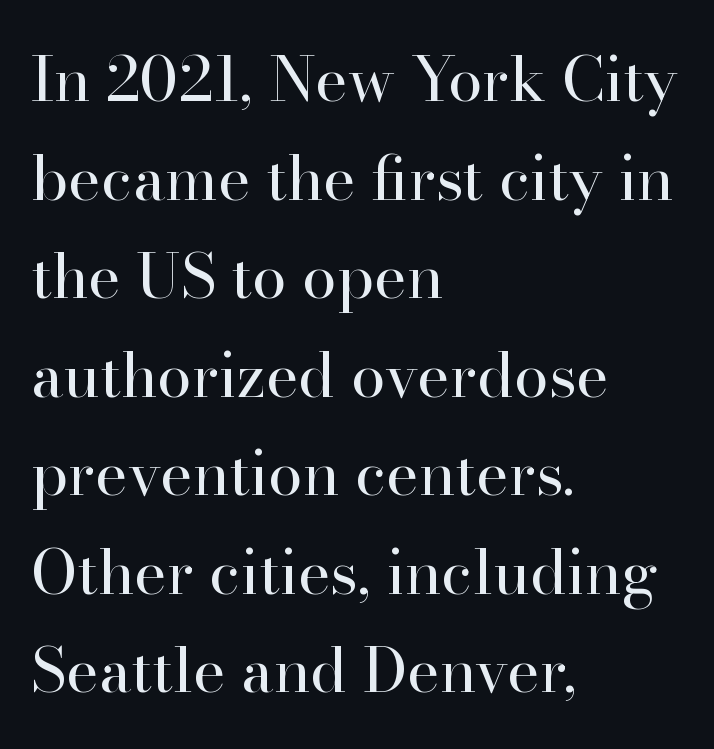
Left-aligned paragraph, ragged on the right. Short note: letters normally spaced. Decoration check: the copy has no underline. Italic: no, the glyphs are upright roman. The letterforms sit at book weight or below. A typesetter would call this proportional, since set widths differ per character.
